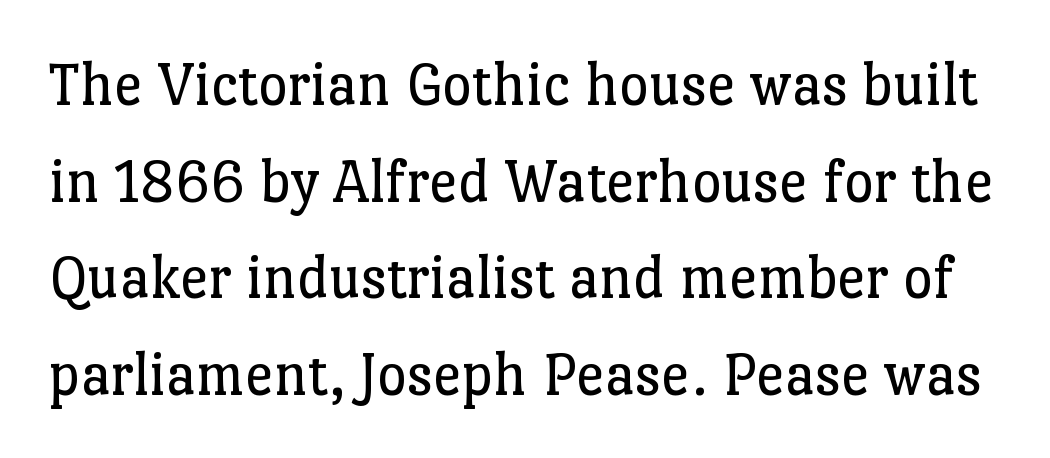
Nothing unusual about the tracking: characters are spaced as the font intends. This sample has the flowing, uneven cadence of proportional lettering. Posture: upright roman. Think standard paragraph weight, or any step lighter than that. The block of text has a typical density, with ordinary space between rows. Words float on clear page, feet unadorned.
